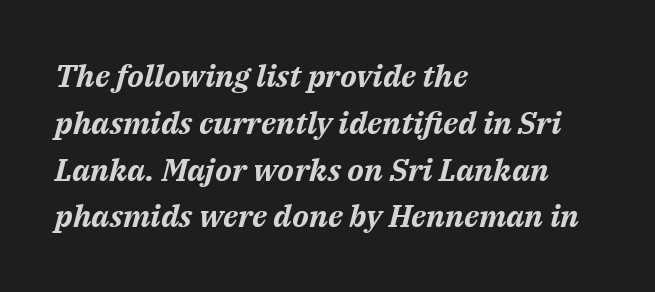
The image shows 31 px bold type, italic (leaning right); set left-aligned, normal line spacing (1.51x), normal letter spacing, not underlined; medium stroke contrast and a medium x-height.
